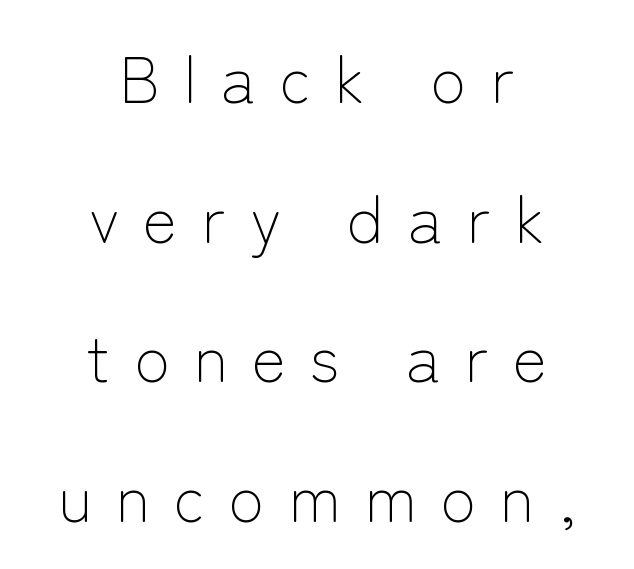
Q: Is the text bold? A: No.
Q: Is the text italic (slanted)? A: No, it is upright.
Q: Is the typeface a serif or a sans-serif typeface? A: Sans-serif.
Q: Is the text underlined? A: No.
Q: How is the paragraph aligned? A: Centered.
Q: Is the spacing between letters normal or unusually wide? A: Unusually wide.
Q: Is the spacing between lines tight, normal or loose? A: Loose.
Q: Width (condensed, normal, or wide)? A: Normal.
Q: Stroke contrast? A: Low.
Q: x-height? A: Medium.
Q: Monospaced? A: No.
